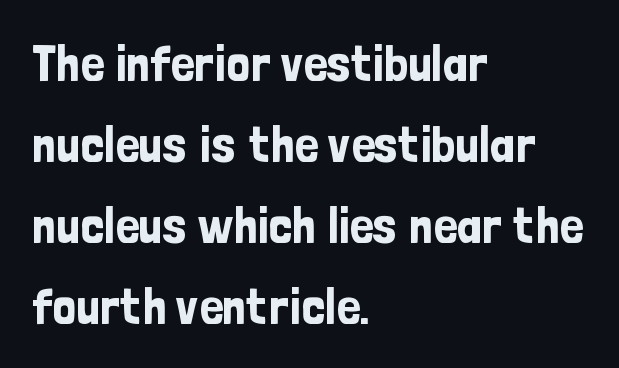
The image shows 52 px condensed sans-serif type, upright; set left-aligned, normal line spacing (1.56x), normal letter spacing, not underlined; low stroke contrast and a medium x-height.
